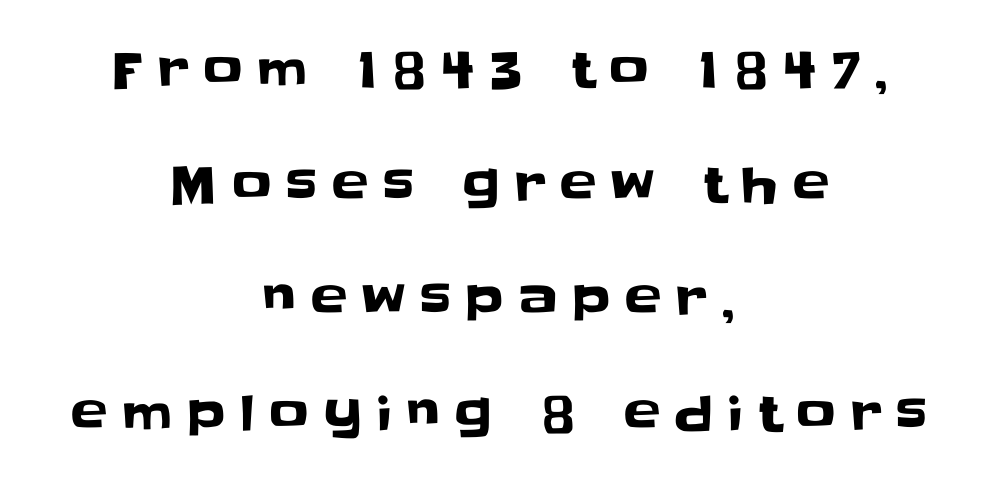
The letterforms stand isolated, each surrounded by extra space. The font's upright variant was chosen for this text. Neither beginnings nor endings align; midpoints do. Quick note: underline off. Here the designer chose a conventional face with non-uniform glyph widths. The designer dialed line spacing up above the default.
